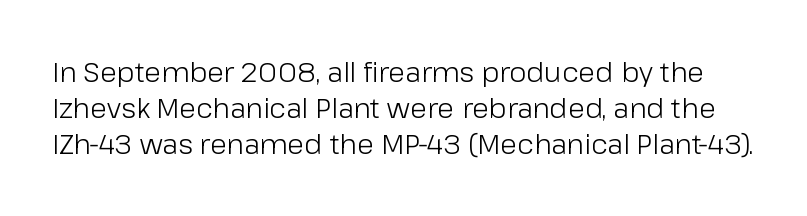
The typesetting does not lean heavy: it is not bold. Note the varied advance widths — an 'i' is clearly narrower than an 'm'. The tracking reads as untouched default to a designer's eye. Descender tails drop into unmarked territory. How would I describe the line gaps? Plain and ordinary. Designer's note — italics off, roman on.
